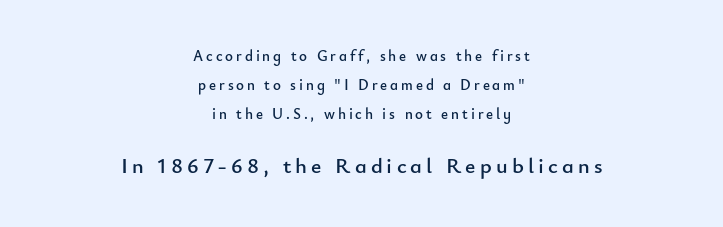
{"italic": "no", "underline": "no", "align": "center", "line_spacing": "loose", "line_spacing_ratio": 1.94, "larger_block": "second", "size_ratio": 1.47, "glyph_px": 22}
